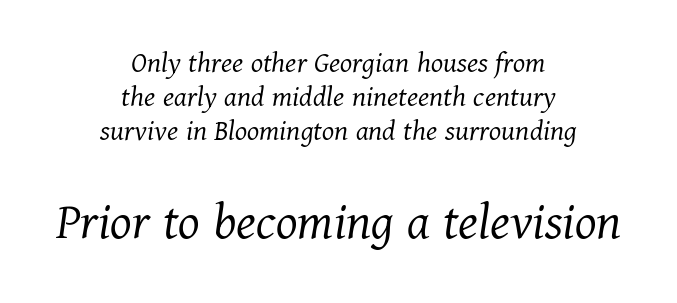
Characters are canted at an angle relative to the baseline's perpendicular. These lines keep a tight, regular rhythm from letter to letter. The space between consecutive lines is stingy. These lines are rendered in a variable-pitch font.
